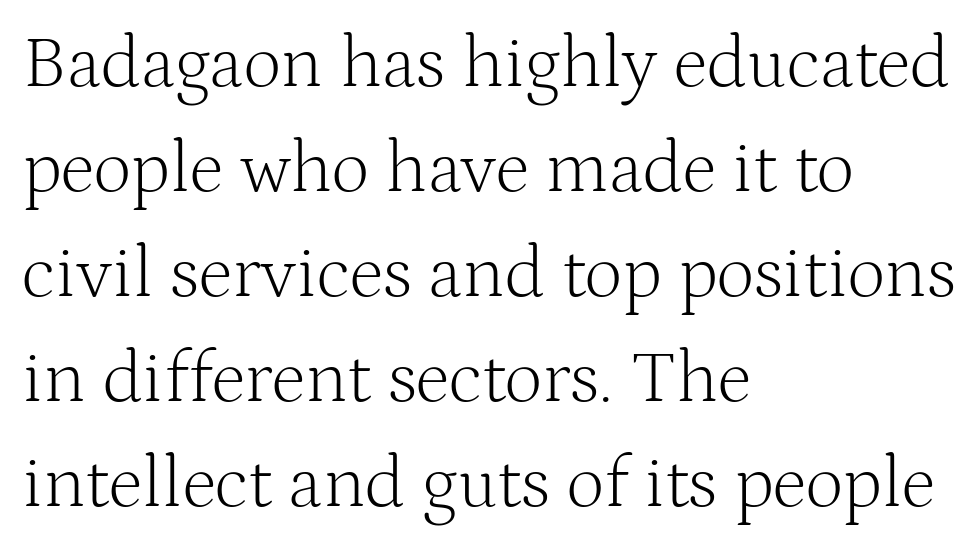
The image shows 74 px light serif type, upright; set left-aligned, normal line spacing (1.42x), normal letter spacing, not underlined; medium stroke contrast and a medium x-height.
